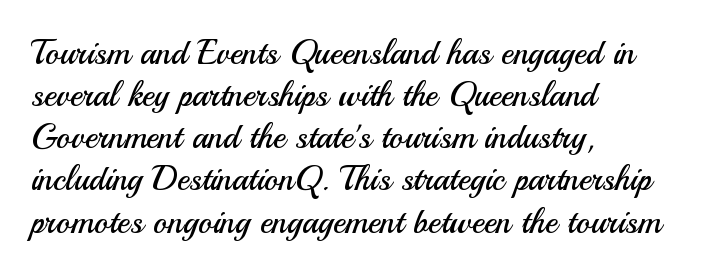
Character widths vary here, with narrow letters taking less room than wide ones. In terms of letterform style, serifs are entirely absent. The string is rendered with underlining switched off. The rendering anchors every line to the left-hand side.
